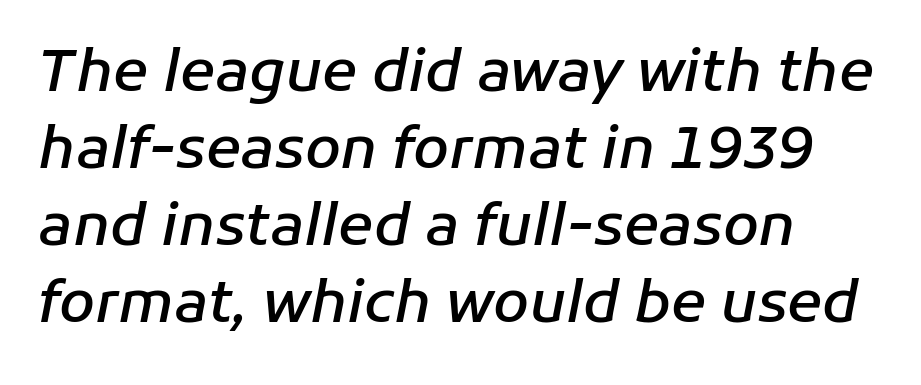
{"italic": "yes", "lean": "right", "slant_degrees": 11, "bold": "semi", "weight": "semibold", "width": "normal", "stroke_contrast": "low", "x_height": "medium", "monospaced": "no", "underline": "no", "align": "left", "line_spacing": "normal", "line_spacing_ratio": 1.33, "letter_spacing": "normal", "letter_spacing_em": 0.0, "glyph_px": 58}
